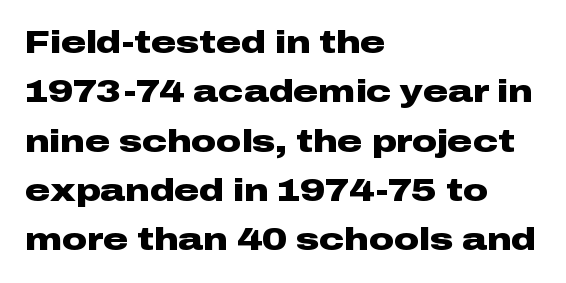
Rendered with straight, roman letterforms. Notice how descenders clear the ascenders below comfortably — that's standard leading. The space beneath each line is pristine and unruled. The characters display no serif detailing; their extremities are plain. Left-aligned paragraph, ragged on the right.
